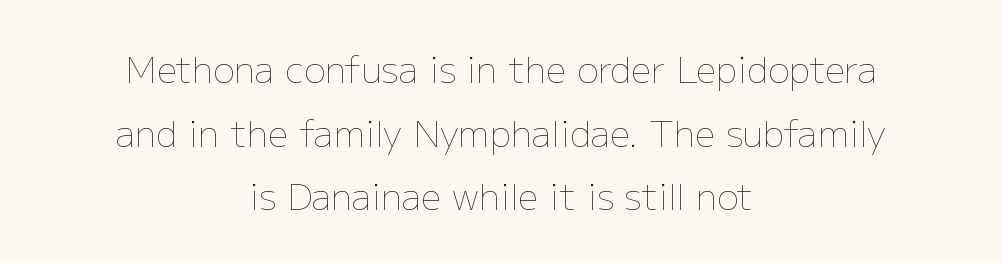
Q: Is the text bold? A: No.
Q: Is the text italic (slanted)? A: No, it is upright.
Q: Is the text underlined? A: No.
Q: How is the paragraph aligned? A: Centered.
Q: Is the spacing between letters normal or unusually wide? A: Normal.
Q: Width (condensed, normal, or wide)? A: Normal.
Q: Stroke contrast? A: Low.
Q: x-height? A: Medium.
Q: Monospaced? A: No.
